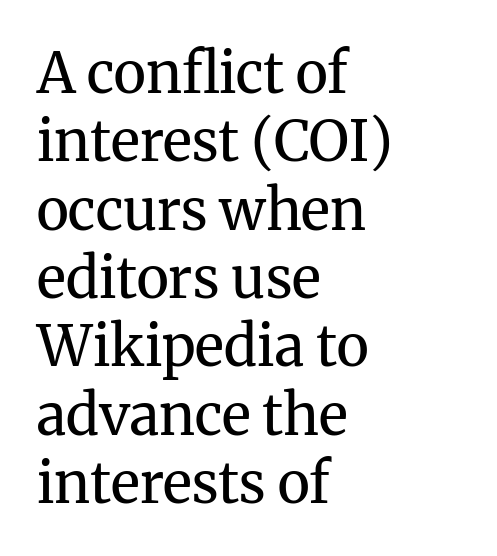
{"serif": "yes", "italic": "no", "bold": "no", "weight": "regular", "width": "normal", "stroke_contrast": "medium", "x_height": "medium", "monospaced": "no", "underline": "no", "align": "left", "line_spacing_ratio": 1.22, "letter_spacing": "normal", "letter_spacing_em": 0.0, "glyph_px": 56}
